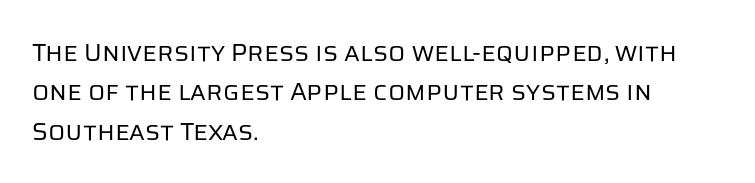
Q: Is the text bold? A: No.
Q: Is the text italic (slanted)? A: No, it is upright.
Q: Is the text underlined? A: No.
Q: How is the paragraph aligned? A: Left-aligned.
Q: Is the spacing between letters normal or unusually wide? A: Normal.
Q: Is the spacing between lines tight, normal or loose? A: Normal.
